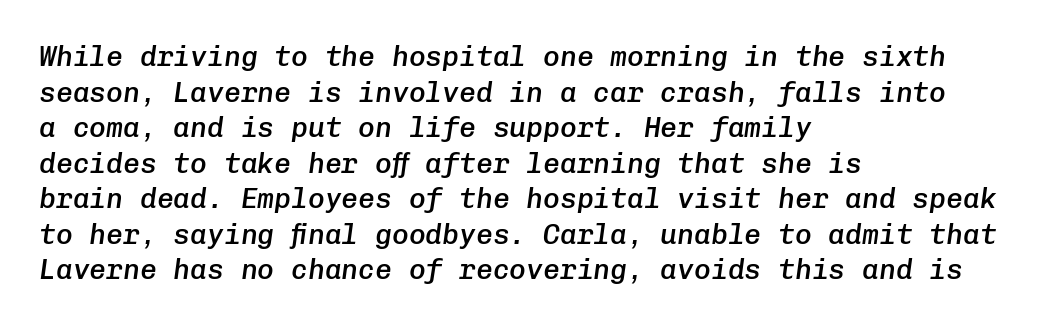
{"italic": "yes", "lean": "right", "slant_degrees": 8, "bold": "semi", "weight": "semibold", "width": "normal", "stroke_contrast": "low", "x_height": "medium", "monospaced": "yes", "underline": "no", "align": "left", "line_spacing": "normal", "line_spacing_ratio": 1.27, "letter_spacing": "normal", "letter_spacing_em": 0.0, "glyph_px": 28}
